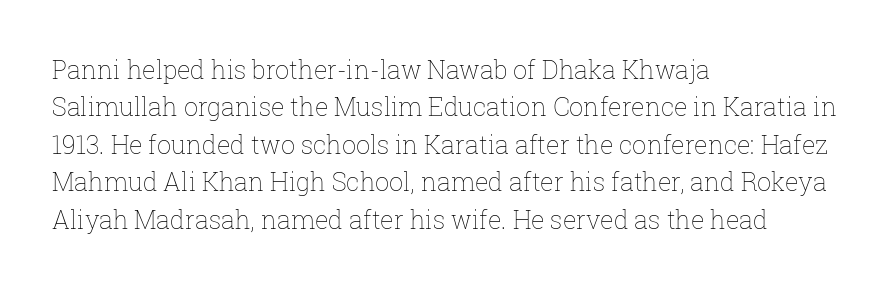
Q: Is the text bold? A: No.
Q: Is the text italic (slanted)? A: No, it is upright.
Q: Is the text underlined? A: No.
Q: How is the paragraph aligned? A: Left-aligned.
Q: Is the spacing between letters normal or unusually wide? A: Normal.
Q: Is the spacing between lines tight, normal or loose? A: Normal.
